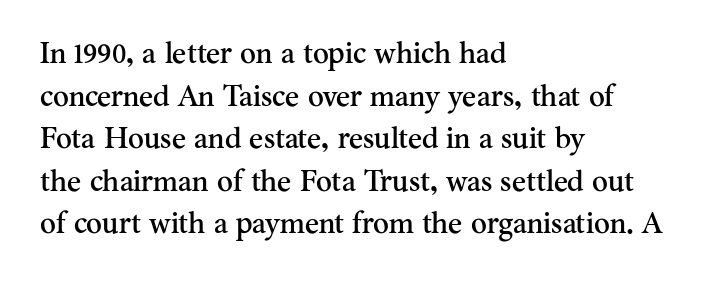
The image shows 30 px serif type, upright; set left-aligned, normal line spacing (1.42x), normal letter spacing, not underlined; medium stroke contrast and a small x-height.
